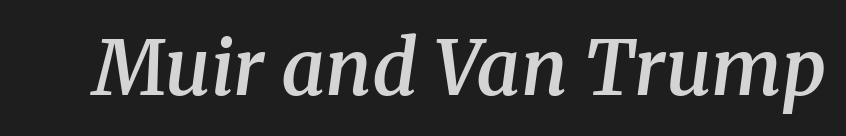
Look at the tracking — it's just the regular setting, nothing added. This is moderately heavy type, rendered in semibold. Lines of text with bare space underneath. A typesetter would call this proportional, since set widths differ per character. The face used here has a pronounced slope to its letters. Look at the bottom of the vertical strokes: they flare into serifs here.
